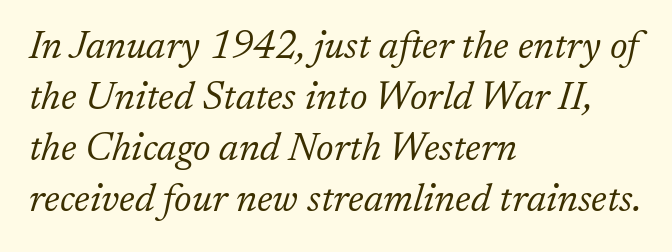
The image shows 39 px light serif type, italic (leaning right); set left-aligned, normal line spacing (1.31x), normal letter spacing, not underlined; low stroke contrast and a medium x-height.
